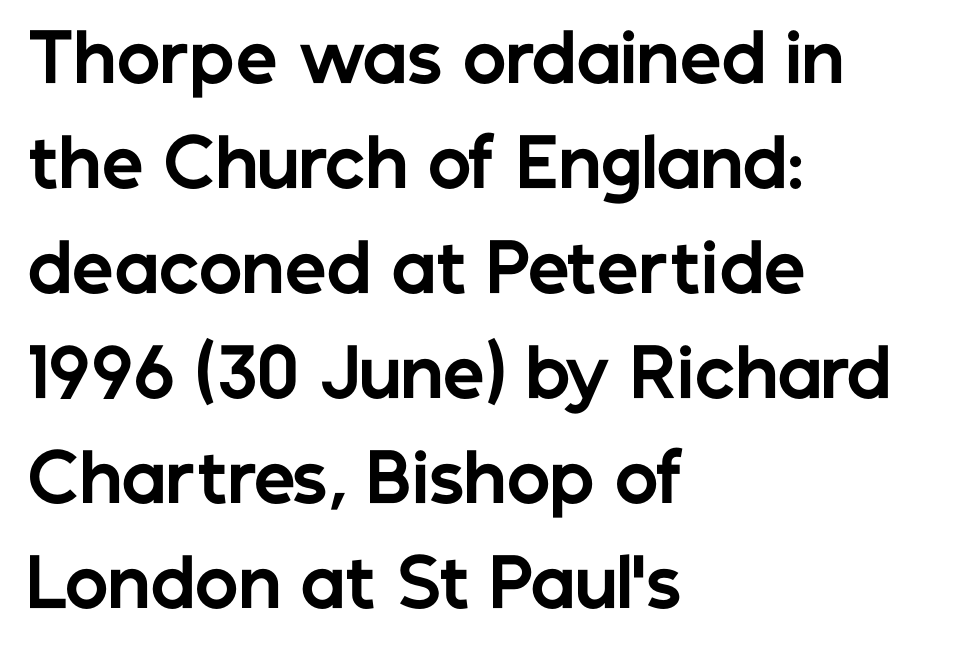
{"serif": "no", "italic": "no", "bold": "yes", "weight": "bold", "width": "normal", "stroke_contrast": "low", "x_height": "medium", "monospaced": "no", "underline": "no", "align": "left", "line_spacing": "normal", "line_spacing_ratio": 1.59, "letter_spacing": "normal", "letter_spacing_em": 0.0, "glyph_px": 66}
